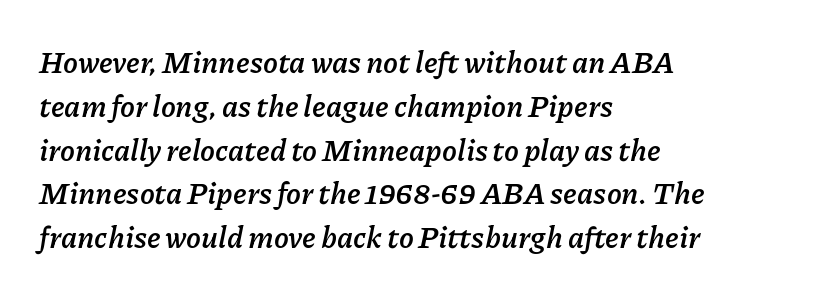
The image shows 30 px semibold type, italic (leaning right); set left-aligned, normal line spacing (1.46x), normal letter spacing, not underlined; low stroke contrast and a medium x-height.
